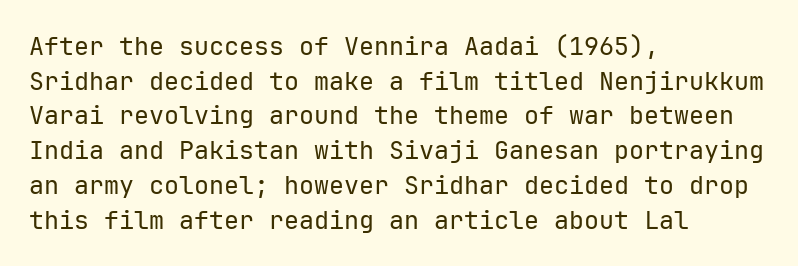
The image shows 25 px text type, upright; set left-aligned, normal line spacing (1.39x), normal letter spacing, not underlined.
